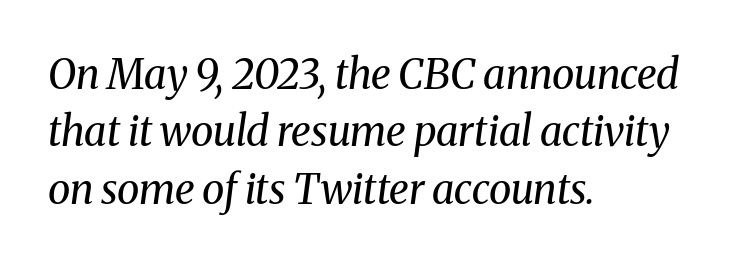
Q: Is the text bold? A: No.
Q: Is the text italic (slanted)? A: Yes, it leans right by about 8 degrees.
Q: Is the typeface a serif or a sans-serif typeface? A: Serif.
Q: Is the text underlined? A: No.
Q: How is the paragraph aligned? A: Left-aligned.
Q: Is the spacing between letters normal or unusually wide? A: Normal.
Q: Is the spacing between lines tight, normal or loose? A: Normal.
Q: Width (condensed, normal, or wide)? A: Normal.
Q: Stroke contrast? A: Medium.
Q: x-height? A: Medium.
Q: Monospaced? A: No.
